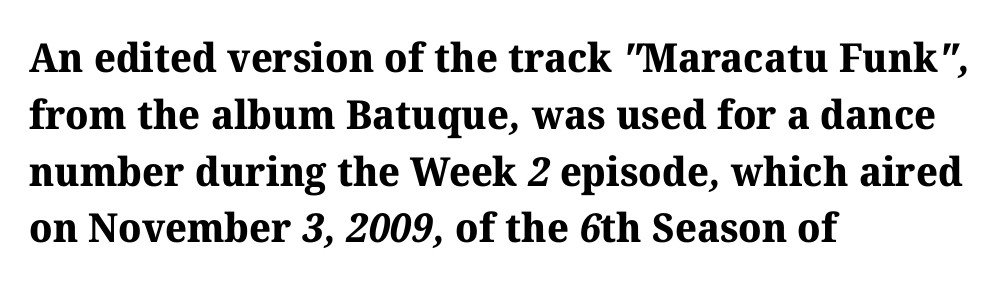
Q: Is the text bold? A: Yes.
Q: Is the typeface a serif or a sans-serif typeface? A: Serif.
Q: Is the text underlined? A: No.
Q: How is the paragraph aligned? A: Left-aligned.
Q: Is the spacing between letters normal or unusually wide? A: Normal.
Q: Is the spacing between lines tight, normal or loose? A: Normal.
Q: Width (condensed, normal, or wide)? A: Normal.
Q: Stroke contrast? A: Medium.
Q: x-height? A: Medium.
Q: Monospaced? A: No.
